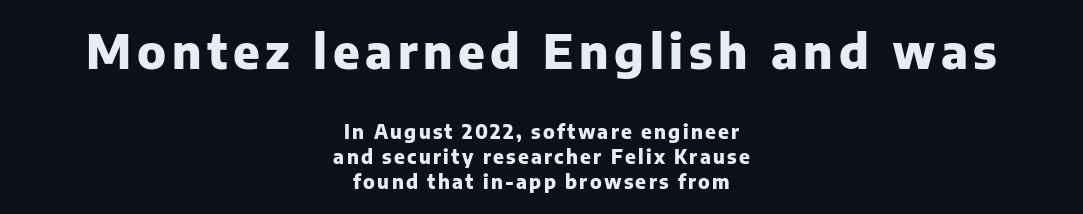
Q: Is the text bold? A: Yes.
Q: Is the text italic (slanted)? A: No, it is upright.
Q: Is the typeface a serif or a sans-serif typeface? A: Sans-serif.
Q: Is the text underlined? A: No.
Q: How is the paragraph aligned? A: Centered.
Q: Is the spacing between lines tight, normal or loose? A: Normal.
Q: Which block of text is set in a larger size, the first (top) or the second (bottom)? A: The first (top) one.
Q: Width (condensed, normal, or wide)? A: Normal.
Q: Stroke contrast? A: Low.
Q: x-height? A: Medium.
Q: Monospaced? A: No.
